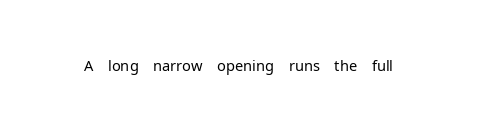
{"serif": "no", "italic": "no", "bold": "no", "weight": "light", "width": "normal", "stroke_contrast": "low", "x_height": "medium", "monospaced": "no", "underline": "no", "letter_spacing": "normal", "letter_spacing_em": 0.0, "glyph_px": 30}
